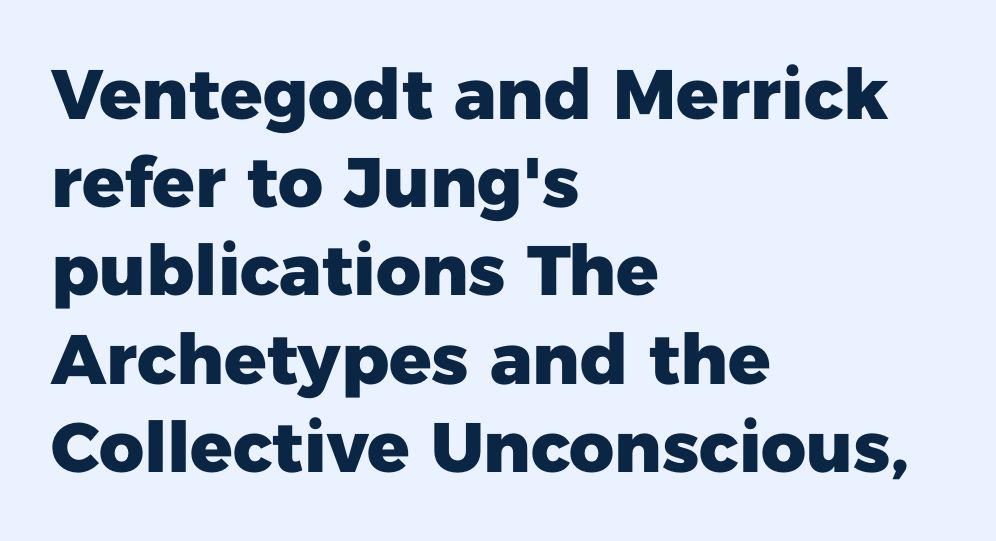
Q: Is the text bold? A: Yes.
Q: Is the text italic (slanted)? A: No, it is upright.
Q: Is the typeface a serif or a sans-serif typeface? A: Sans-serif.
Q: Is the text underlined? A: No.
Q: How is the paragraph aligned? A: Left-aligned.
Q: Is the spacing between letters normal or unusually wide? A: Normal.
Q: Is the spacing between lines tight, normal or loose? A: Normal.
Q: Width (condensed, normal, or wide)? A: Normal.
Q: Stroke contrast? A: Low.
Q: x-height? A: Medium.
Q: Monospaced? A: No.
